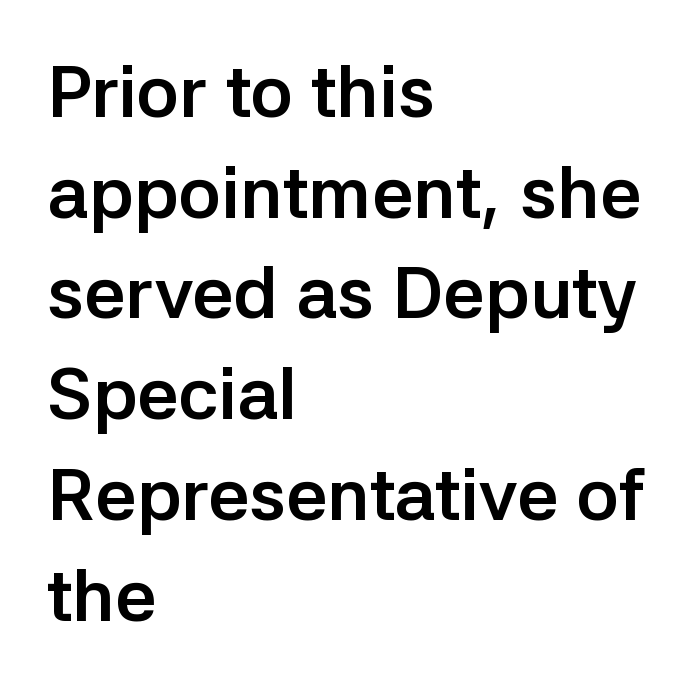
{"serif": "no", "italic": "no", "bold": "yes", "weight": "semibold", "width": "normal", "stroke_contrast": "low", "x_height": "medium", "monospaced": "no", "underline": "no", "align": "left", "line_spacing": "normal", "line_spacing_ratio": 1.38, "letter_spacing": "normal", "letter_spacing_em": 0.0, "glyph_px": 73}
